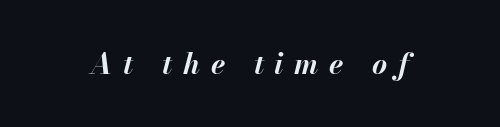
The passage shown is emphatically bold. The glyphs are unaccompanied by any horizontal stroke below them. Inter-character spacing is expanded well beyond the font's built-in metrics. A typesetter would call this proportional, since set widths differ per character. The typography opts for an oblique posture over an upright one.
